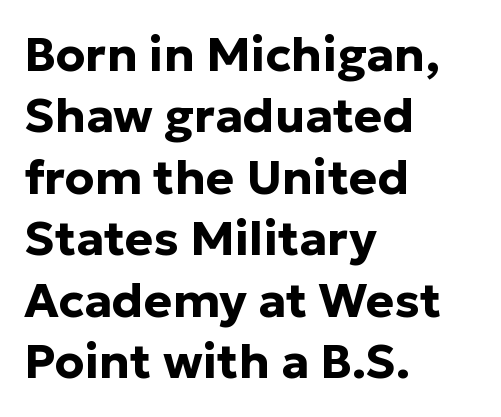
The image shows 48 px bold sans-serif type, upright; set left-aligned, normal line spacing (1.28x), normal letter spacing, not underlined; low stroke contrast and a medium x-height.
